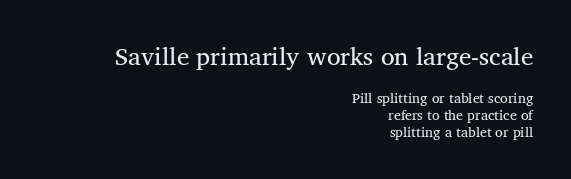
{"underline": "no", "align": "right", "line_spacing_ratio": 1.2, "letter_spacing": "normal", "letter_spacing_em": 0.0, "larger_block": "first", "size_ratio": 1.79, "glyph_px": 25}
